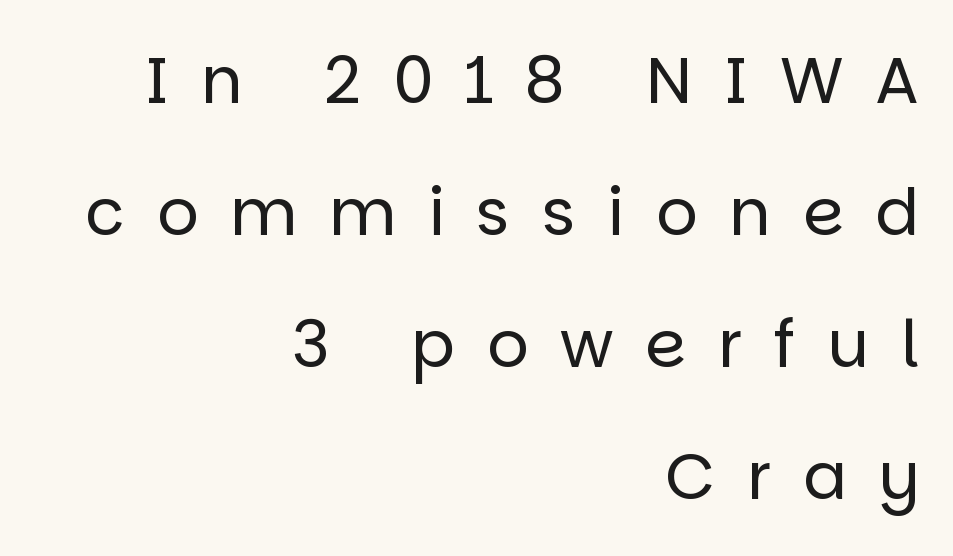
The image shows 65 px regular-weight sans-serif type, upright; set right-aligned, loose line spacing (2.03x), unusually wide letter spacing (+0.49 em), not underlined; low stroke contrast and a large x-height.
